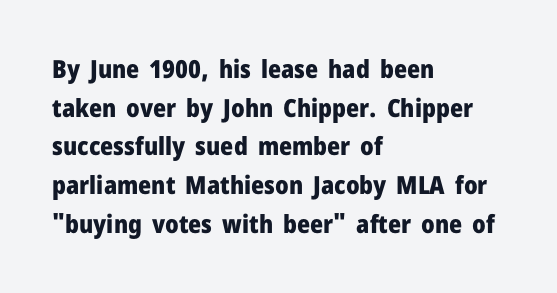
The image shows 25 px bold type, upright; set left-aligned, normal line spacing (1.55x), normal letter spacing, not underlined.
